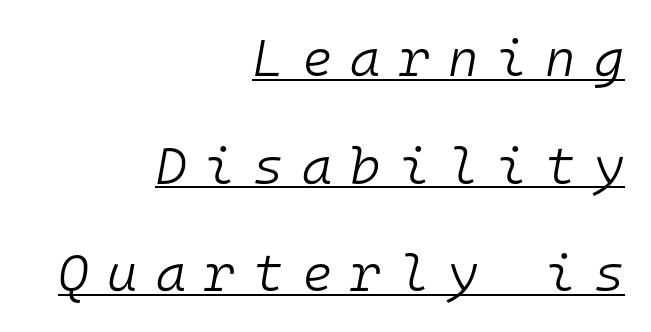
Q: Is the text bold? A: No.
Q: Is the text italic (slanted)? A: Yes, it leans right by about 10 degrees.
Q: Is the text underlined? A: Yes.
Q: How is the paragraph aligned? A: Right-aligned.
Q: Is the spacing between letters normal or unusually wide? A: Unusually wide.
Q: Is the spacing between lines tight, normal or loose? A: Loose.
Q: Width (condensed, normal, or wide)? A: Normal.
Q: Stroke contrast? A: Low.
Q: x-height? A: Medium.
Q: Monospaced? A: Yes.
